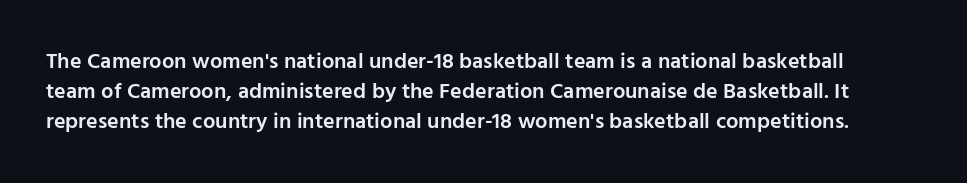
Q: Is the text bold? A: Semi-bold.
Q: Is the text italic (slanted)? A: No, it is upright.
Q: Is the text underlined? A: No.
Q: Is the spacing between letters normal or unusually wide? A: Normal.
Q: Is the spacing between lines tight, normal or loose? A: Normal.
